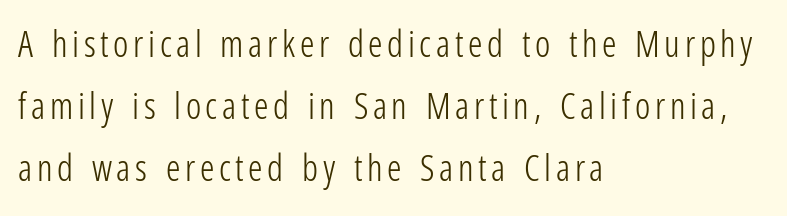
Q: Is the text bold? A: No.
Q: Is the text italic (slanted)? A: No, it is upright.
Q: Is the typeface a serif or a sans-serif typeface? A: Sans-serif.
Q: Is the text underlined? A: No.
Q: How is the paragraph aligned? A: Left-aligned.
Q: Width (condensed, normal, or wide)? A: Condensed.
Q: Stroke contrast? A: Low.
Q: x-height? A: Medium.
Q: Monospaced? A: No.
